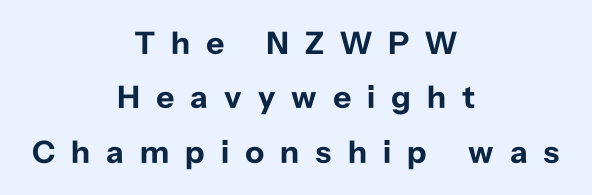
The lines sit at an ordinary, default distance from one another. Words appear elongated and porous because spacing is wide. Each row of text sits above clean, open space. The face used here has the dense, thick strokes of a bold.
